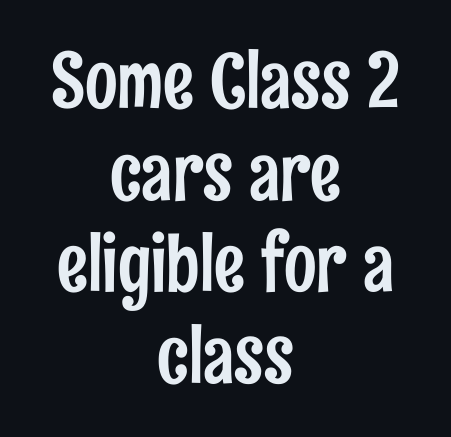
{"serif": "no", "italic": "no", "width": "condensed", "stroke_contrast": "low", "x_height": "medium", "monospaced": "no", "underline": "no", "align": "center", "line_spacing_ratio": 1.19, "letter_spacing": "normal", "letter_spacing_em": 0.0, "glyph_px": 77}
